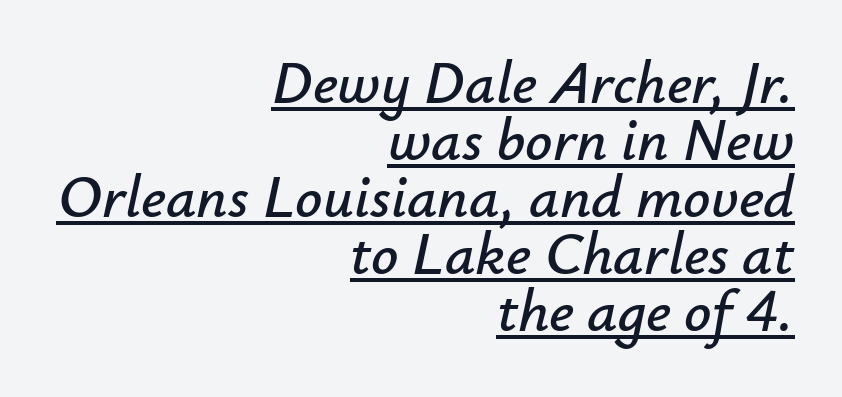
Q: Is the text italic (slanted)? A: Yes, it leans right by about 12 degrees.
Q: Is the text underlined? A: Yes.
Q: How is the paragraph aligned? A: Right-aligned.
Q: Is the spacing between letters normal or unusually wide? A: Normal.
Q: Is the spacing between lines tight, normal or loose? A: Tight.
Q: Width (condensed, normal, or wide)? A: Normal.
Q: Stroke contrast? A: Low.
Q: x-height? A: Small.
Q: Monospaced? A: No.
